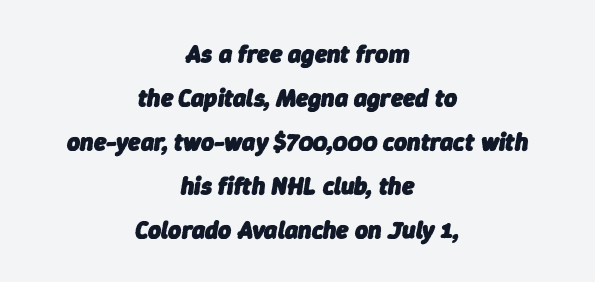
Q: Is the text bold? A: Yes.
Q: Is the text italic (slanted)? A: Yes, it leans right by about 9 degrees.
Q: Is the text underlined? A: No.
Q: How is the paragraph aligned? A: Centered.
Q: Is the spacing between letters normal or unusually wide? A: Normal.
